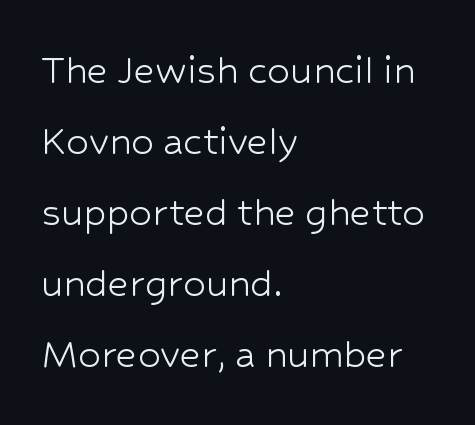
Serif or sans? Sans — the stroke terminals are bare. Honestly, the letter spacing is just normal — you wouldn't notice it. Character widths vary here, with narrow letters taking less room than wide ones. Nobody drew a line under any word here. The passage shown is not bold in any degree.
